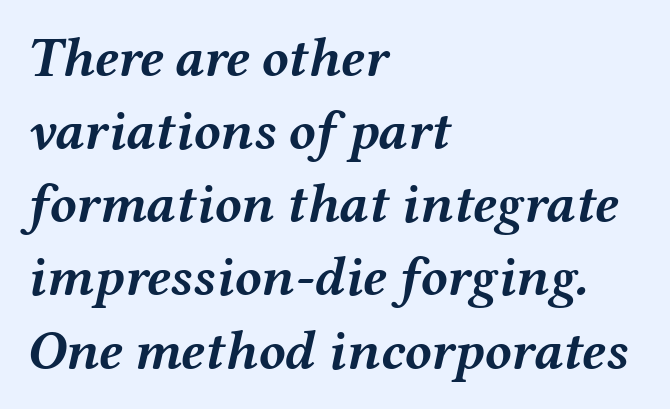
Leftover space on each line is placed entirely after the last word. A dark, heavy texture on the line: the type is bold. Quick note: italic. Letters rest on an invisible, unmarked baseline.
